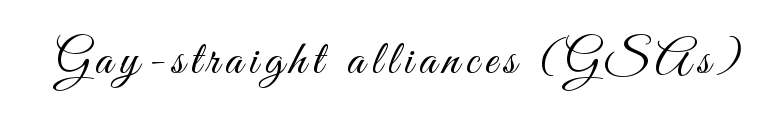
Weight: in the light-to-regular range. Think of a printed novel: that variable character pitch is what you see here. This is sans-serif lettering, the kind often seen on screens and signage. Anything drawn beneath the words? Only blank space.
